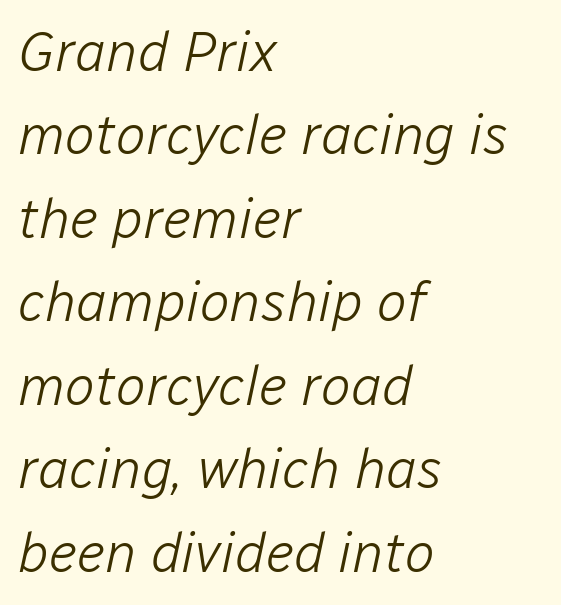
Is this a fixed-width face? No — the glyphs have proportional, varying widths. A typesetter would mark this as italic. These lines keep a tight, regular rhythm from letter to letter. Summary of weight: not heavy and not bold.
